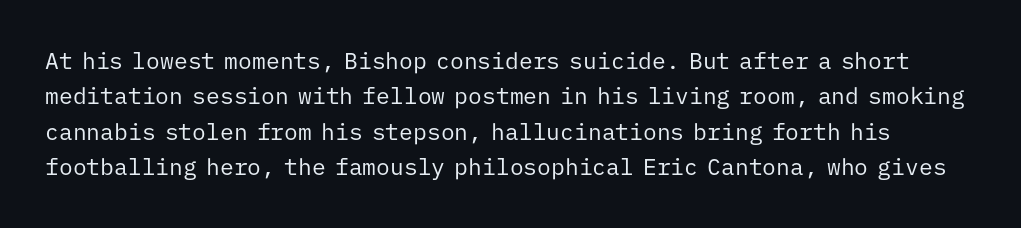
Q: Is the text bold? A: No.
Q: Is the text italic (slanted)? A: No, it is upright.
Q: Is the text underlined? A: No.
Q: Is the spacing between letters normal or unusually wide? A: Normal.
Q: Is the spacing between lines tight, normal or loose? A: Normal.
